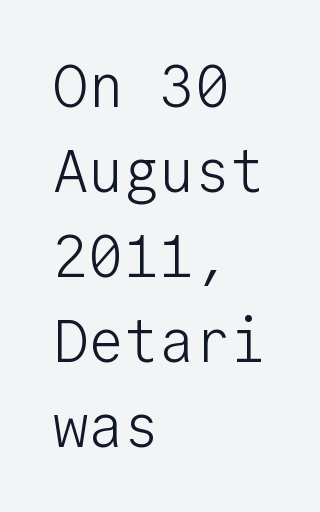
Q: Is the text bold? A: No.
Q: Is the text italic (slanted)? A: No, it is upright.
Q: Is the typeface a serif or a sans-serif typeface? A: Sans-serif.
Q: Is the text underlined? A: No.
Q: How is the paragraph aligned? A: Left-aligned.
Q: Is the spacing between letters normal or unusually wide? A: Normal.
Q: Is the spacing between lines tight, normal or loose? A: Normal.
Q: Width (condensed, normal, or wide)? A: Normal.
Q: Stroke contrast? A: Low.
Q: x-height? A: Medium.
Q: Monospaced? A: Yes.
